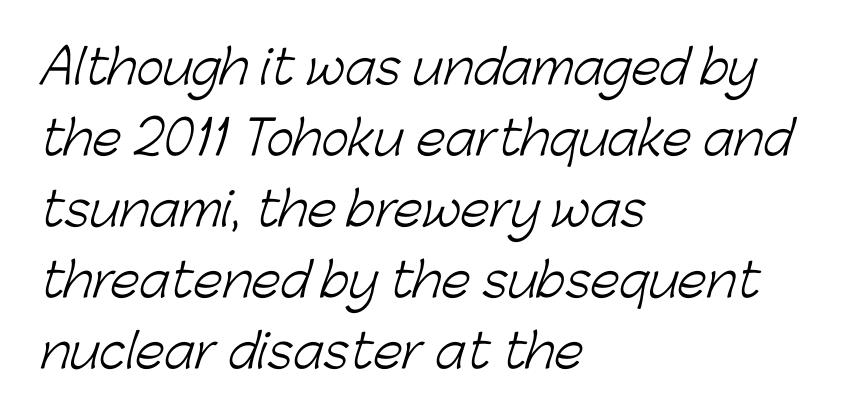
The image shows 47 px light sans-serif type; set left-aligned, normal line spacing (1.51x), normal letter spacing, not underlined; low stroke contrast and a medium x-height.
